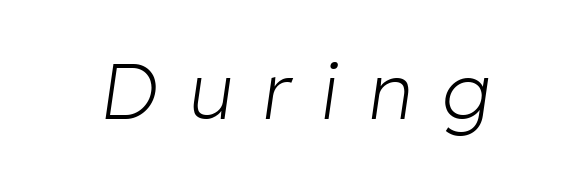
The image shows 79 px light type, italic (leaning right); set unusually wide letter spacing (+0.38 em), not underlined; low stroke contrast and a medium x-height.
